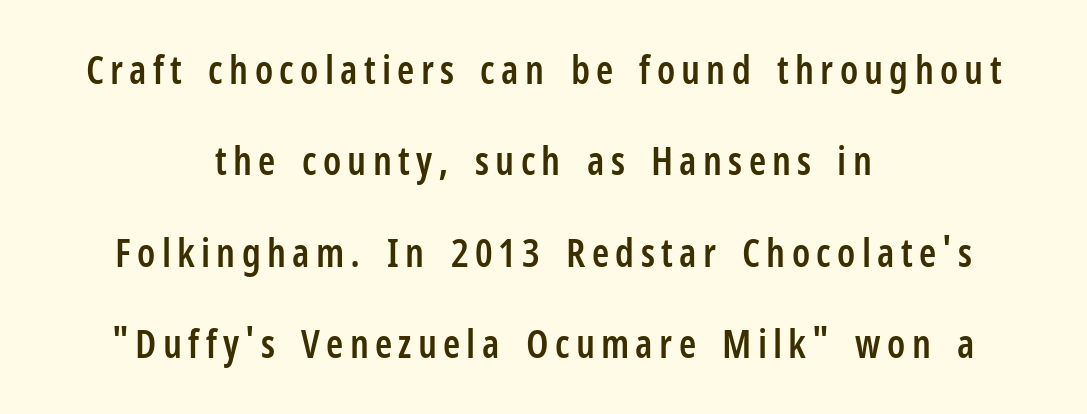
The image shows 39 px semibold, condensed sans-serif type, upright; set centered, loose line spacing (2.34x), not underlined; low stroke contrast and a medium x-height.
